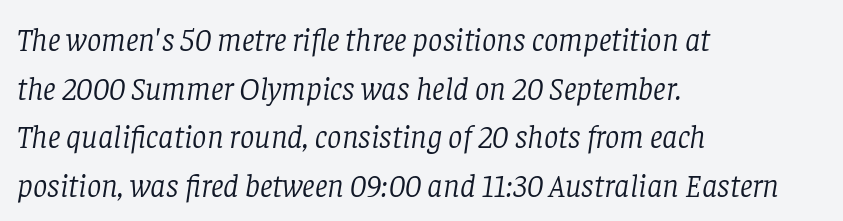
The area under the type is left untouched. Character widths vary here, with narrow letters taking less room than wide ones. Stems here are at most as thick as an everyday book face. Here the glyphs are tracked normally, forming tight word shapes.
